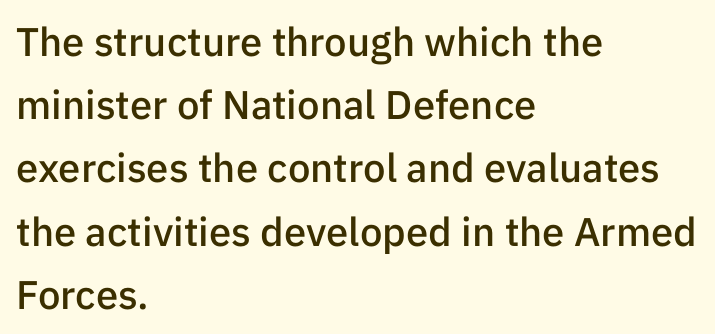
Q: Is the text bold? A: Semi-bold.
Q: Is the text italic (slanted)? A: No, it is upright.
Q: Is the typeface a serif or a sans-serif typeface? A: Sans-serif.
Q: Is the text underlined? A: No.
Q: How is the paragraph aligned? A: Left-aligned.
Q: Is the spacing between letters normal or unusually wide? A: Normal.
Q: Is the spacing between lines tight, normal or loose? A: Normal.
Q: Width (condensed, normal, or wide)? A: Normal.
Q: Stroke contrast? A: Low.
Q: x-height? A: Medium.
Q: Monospaced? A: No.
